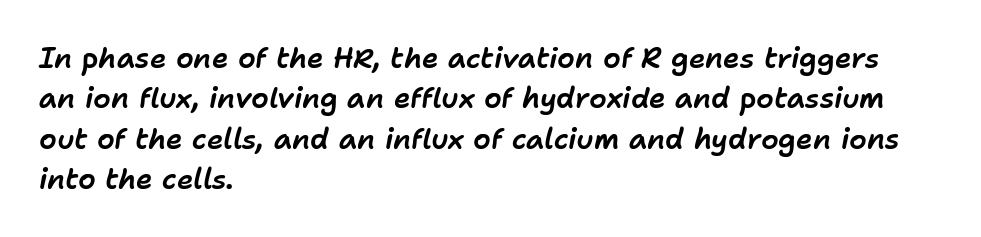
Q: Is the text italic (slanted)? A: Yes, it leans right by about 11 degrees.
Q: Is the text underlined? A: No.
Q: How is the paragraph aligned? A: Left-aligned.
Q: Is the spacing between letters normal or unusually wide? A: Normal.
Q: Is the spacing between lines tight, normal or loose? A: Normal.
Q: Width (condensed, normal, or wide)? A: Normal.
Q: Stroke contrast? A: Low.
Q: x-height? A: Medium.
Q: Monospaced? A: No.
